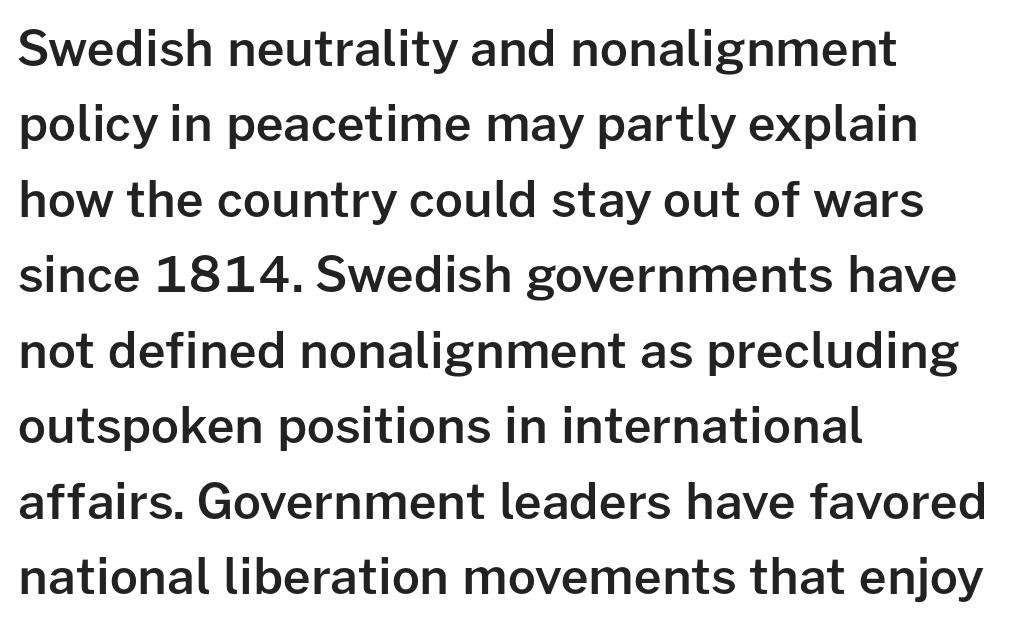
{"serif": "no", "italic": "no", "bold": "semi", "weight": "semibold", "width": "normal", "stroke_contrast": "low", "x_height": "medium", "monospaced": "no", "underline": "no", "align": "left", "line_spacing": "normal", "line_spacing_ratio": 1.54, "letter_spacing": "normal", "letter_spacing_em": 0.0, "glyph_px": 49}
